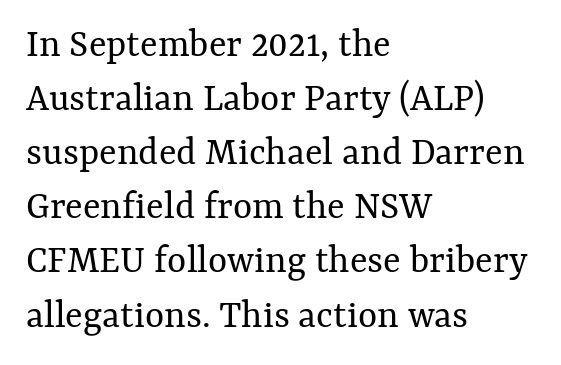
{"italic": "no", "bold": "no", "weight": "regular", "width": "normal", "stroke_contrast": "medium", "x_height": "medium", "monospaced": "no", "underline": "no", "align": "left", "line_spacing": "normal", "line_spacing_ratio": 1.32, "letter_spacing": "normal", "letter_spacing_em": 0.0, "glyph_px": 41}
